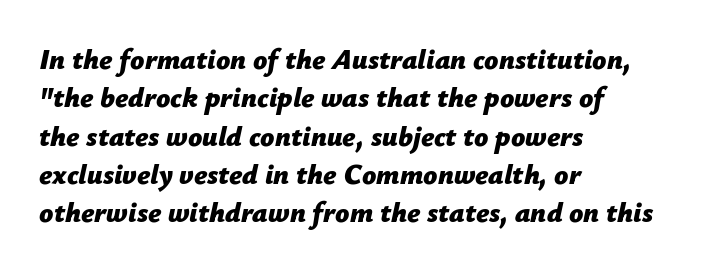
Q: Is the text bold? A: Yes.
Q: Is the text italic (slanted)? A: Yes, it leans right by about 12 degrees.
Q: Is the text underlined? A: No.
Q: How is the paragraph aligned? A: Left-aligned.
Q: Is the spacing between letters normal or unusually wide? A: Normal.
Q: Is the spacing between lines tight, normal or loose? A: Normal.
Q: Width (condensed, normal, or wide)? A: Normal.
Q: Stroke contrast? A: Low.
Q: x-height? A: Medium.
Q: Monospaced? A: No.
